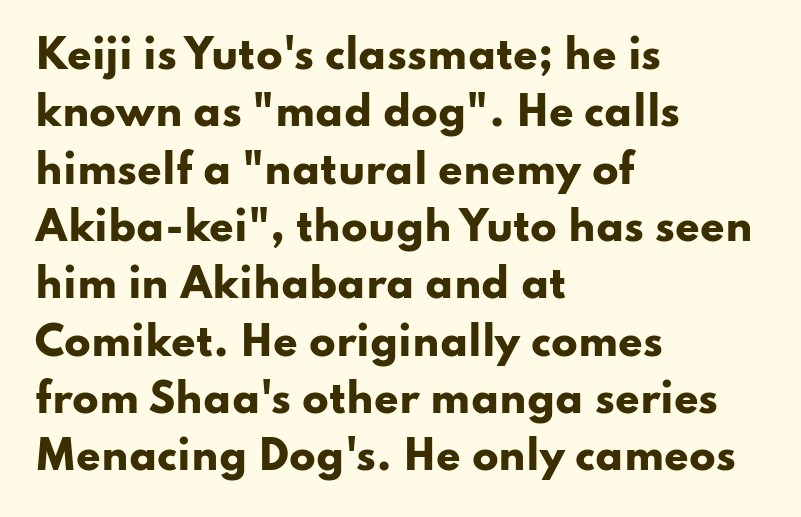
The image shows 39 px heavy, wide sans-serif type, upright; set left-aligned, normal line spacing (1.47x), normal letter spacing, not underlined; low stroke contrast and a small x-height.
